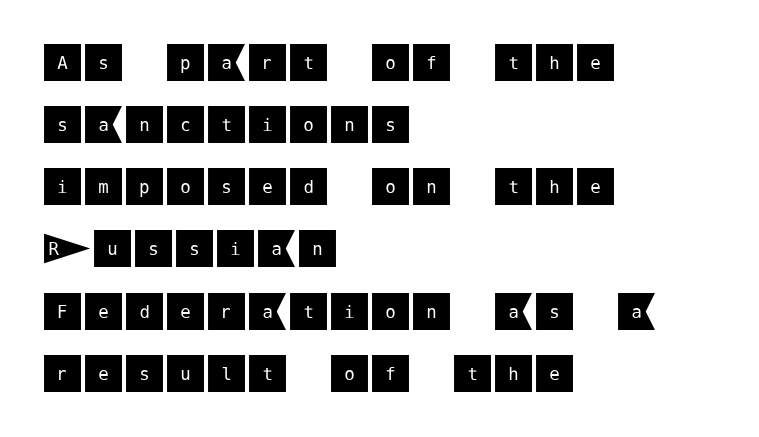
The image shows 42 px sans-serif type, upright; set left-aligned, normal line spacing (1.48x), normal letter spacing, not underlined; medium stroke contrast and a large x-height.
